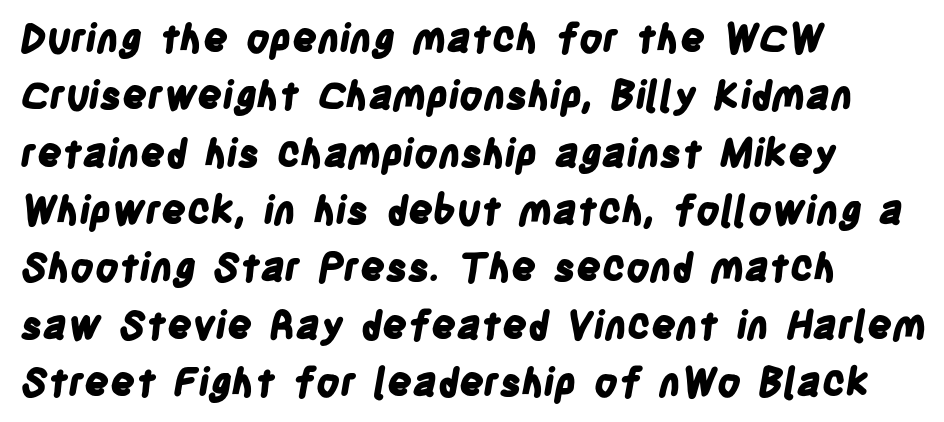
The image shows 39 px bold, condensed sans-serif type; set left-aligned, normal line spacing (1.47x), normal letter spacing, not underlined; low stroke contrast and a large x-height.
